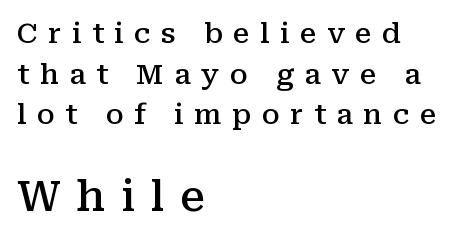
The image shows 42 px semibold serif type, upright; set left-aligned, normal line spacing (1.45x), unusually wide letter spacing (+0.37 em), not underlined; the second (bottom) block is 1.5x larger; medium stroke contrast and a medium x-height.
